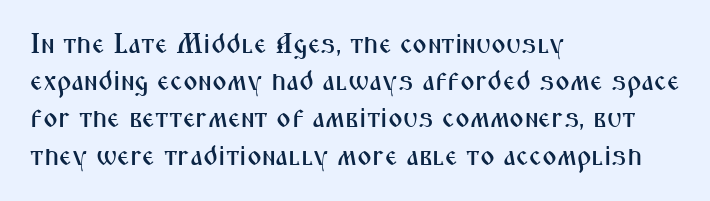
The image shows 28 px condensed sans-serif type, upright; set left-aligned, normal line spacing (1.33x), normal letter spacing, not underlined; medium stroke contrast and a medium x-height.
